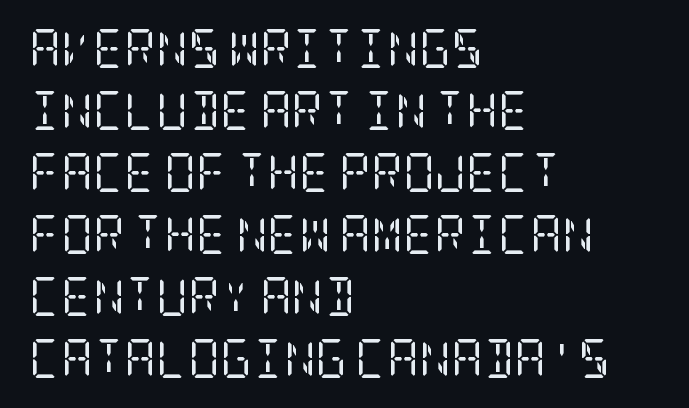
{"serif": "yes", "italic": "no", "bold": "no", "weight": "regular", "width": "condensed", "stroke_contrast": "low", "x_height": "large", "underline": "no", "align": "left", "line_spacing": "normal", "line_spacing_ratio": 1.59, "letter_spacing": "normal", "letter_spacing_em": 0.0, "glyph_px": 39}
